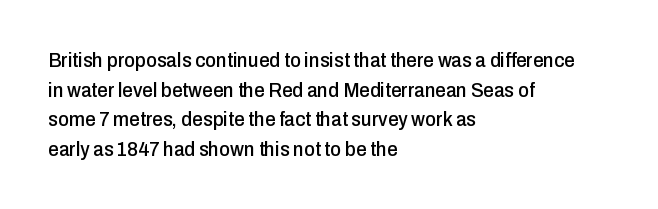
The image shows 21 px text type, upright; set left-aligned, normal line spacing (1.41x), normal letter spacing, not underlined.
